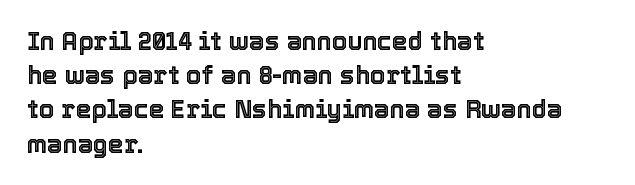
Q: Is the text italic (slanted)? A: No, it is upright.
Q: Is the text underlined? A: No.
Q: How is the paragraph aligned? A: Left-aligned.
Q: Is the spacing between letters normal or unusually wide? A: Normal.
Q: Is the spacing between lines tight, normal or loose? A: Normal.
